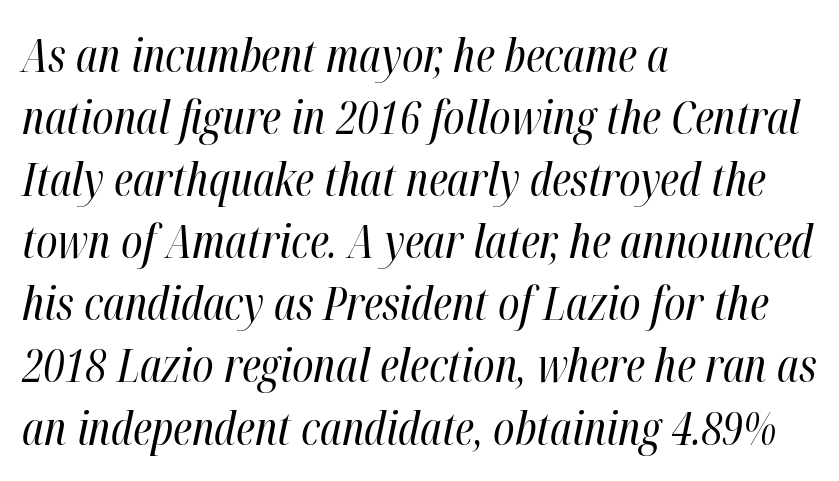
Nobody touched the tracking dial on this one. No extra ink here — the face is not bold. Each letter keeps its own natural width here, so spacing adapts to shape. There's an unmistakable incline to the writing here.
